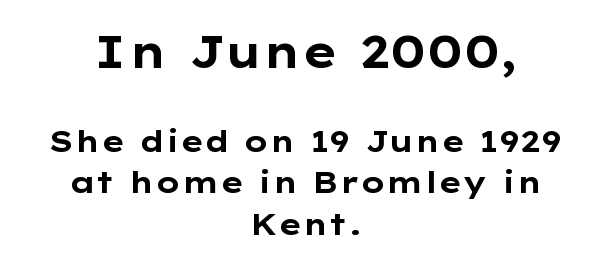
Which of the two is more prominent by size? The first, at the top. Each row of text sits above clean, open space. Do the characters align in a grid? No, the font is proportional. The passage shown is typeset with a sans-serif family. How heavy is the stroke? Heavy — this is a bold.
